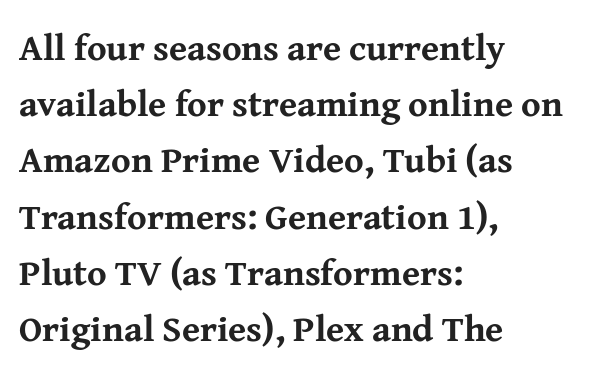
{"serif": "yes", "italic": "no", "bold": "yes", "weight": "bold", "width": "normal", "stroke_contrast": "medium", "x_height": "medium", "monospaced": "no", "underline": "no", "align": "left", "line_spacing": "normal", "line_spacing_ratio": 1.52, "letter_spacing": "normal", "letter_spacing_em": 0.0, "glyph_px": 37}
